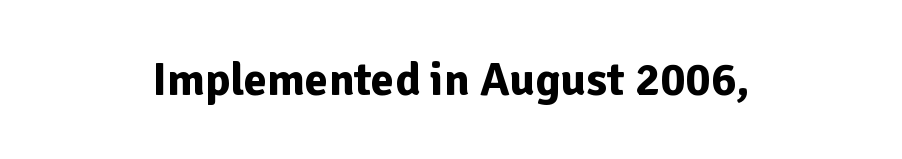
No word sits above an underline. Here the designer chose a conventional face with non-uniform glyph widths. These lines are centered, leaving both edges ragged. These lines were composed using upright roman letters. These lines keep a tight, regular rhythm from letter to letter. What weight is shown? A full bold with thick strokes.
